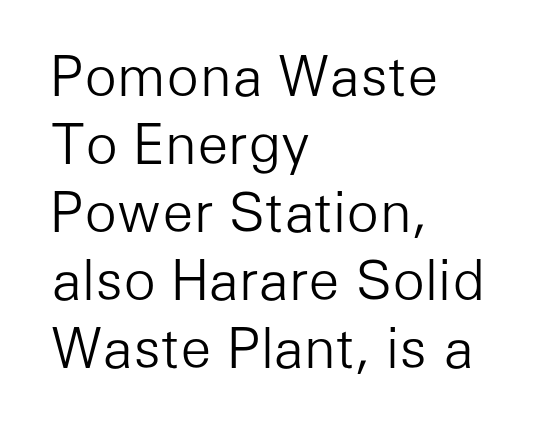
These lines are composed in type without serifs. Counters stay open thanks to moderate or lighter strokes. Lines of text with bare space underneath. Characters remain perfectly vertical along every line. Regarding leading, the lines here are spaced in the standard way. A typesetter would call this proportional, since set widths differ per character.
